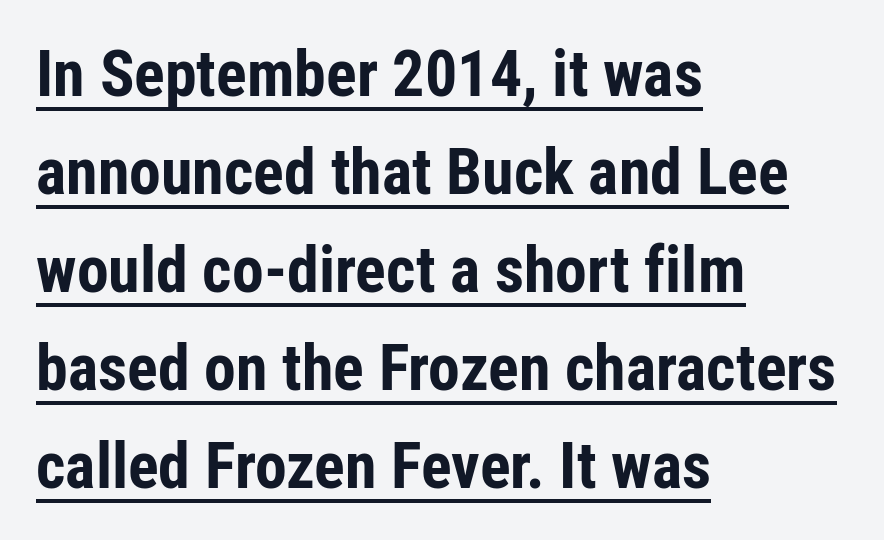
Q: Is the text bold? A: Yes.
Q: Is the text italic (slanted)? A: No, it is upright.
Q: Is the typeface a serif or a sans-serif typeface? A: Sans-serif.
Q: Is the text underlined? A: Yes.
Q: How is the paragraph aligned? A: Left-aligned.
Q: Is the spacing between letters normal or unusually wide? A: Normal.
Q: Is the spacing between lines tight, normal or loose? A: Normal.
Q: Width (condensed, normal, or wide)? A: Condensed.
Q: Stroke contrast? A: Low.
Q: x-height? A: Medium.
Q: Monospaced? A: No.
